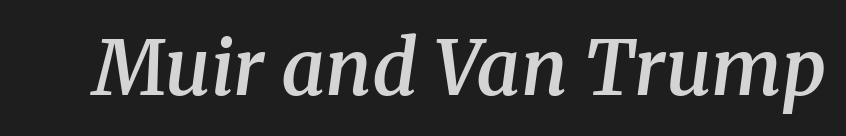
{"serif": "yes", "italic": "yes", "lean": "right", "slant_degrees": 8, "bold": "semi", "weight": "semibold", "width": "normal", "stroke_contrast": "medium", "x_height": "medium", "monospaced": "no", "underline": "no", "letter_spacing": "normal", "letter_spacing_em": 0.0, "glyph_px": 76}
